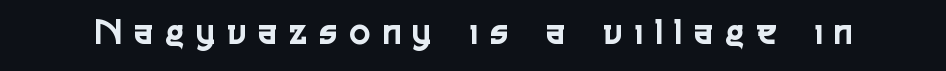
Nope, no serifs anywhere on these letters. Characters remain perfectly vertical along every line. Has an underline been added? It has not. How are the letters spaced? Widely, with obvious added tracking. Looks like regular typesetting: each glyph gets only the width it needs.
